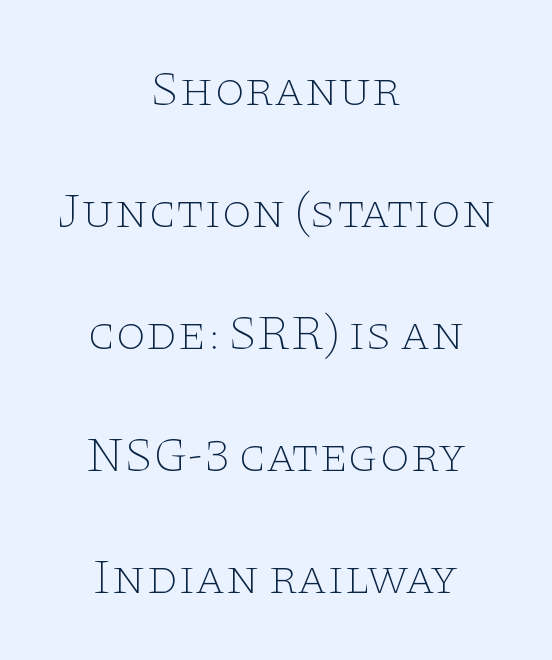
Q: Is the text bold? A: No.
Q: Is the text italic (slanted)? A: No, it is upright.
Q: Is the typeface a serif or a sans-serif typeface? A: Serif.
Q: Is the text underlined? A: No.
Q: How is the paragraph aligned? A: Centered.
Q: Is the spacing between letters normal or unusually wide? A: Normal.
Q: Is the spacing between lines tight, normal or loose? A: Loose.
Q: Width (condensed, normal, or wide)? A: Wide.
Q: Stroke contrast? A: Low.
Q: x-height? A: Large.
Q: Monospaced? A: No.
